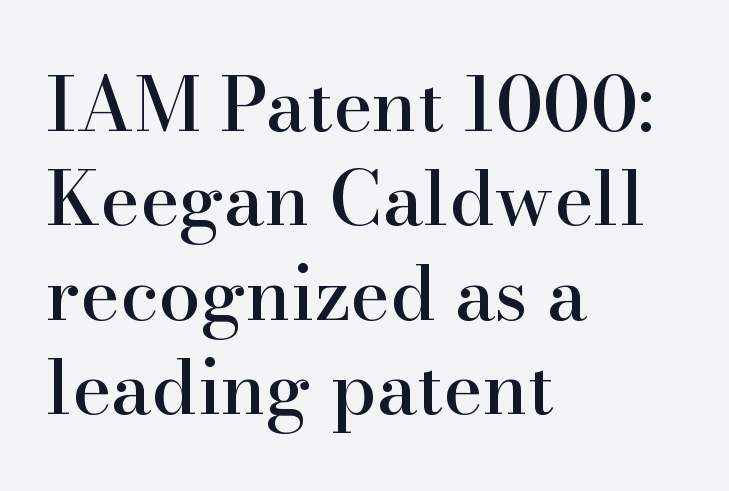
Spacing between characters is what you'd get straight out of the box. Decoration check: the copy has no underline. In terms of leading, this rendering sits right in the middle. The font family rendered here belongs to the serif group. The typesetter chose a ragged-right arrangement here.
